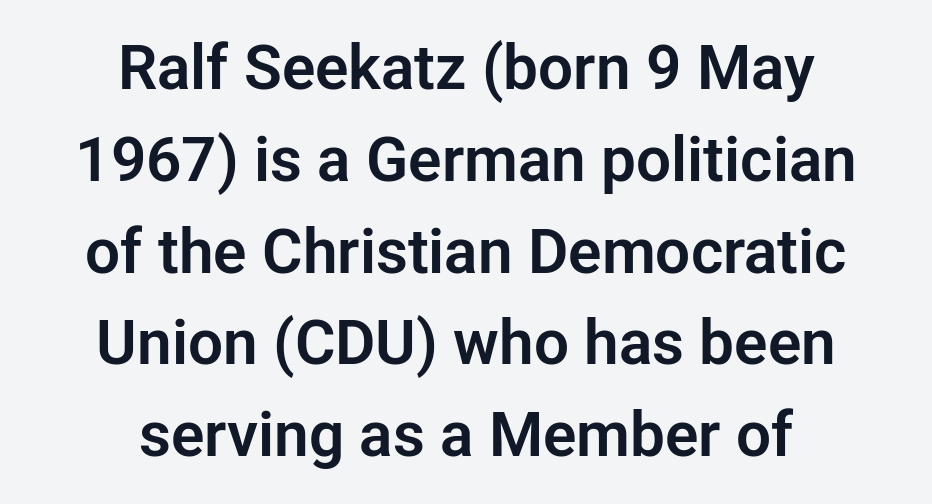
Q: Is the text italic (slanted)? A: No, it is upright.
Q: Is the typeface a serif or a sans-serif typeface? A: Sans-serif.
Q: Is the text underlined? A: No.
Q: How is the paragraph aligned? A: Centered.
Q: Is the spacing between letters normal or unusually wide? A: Normal.
Q: Is the spacing between lines tight, normal or loose? A: Normal.
Q: Width (condensed, normal, or wide)? A: Normal.
Q: Stroke contrast? A: Low.
Q: x-height? A: Medium.
Q: Monospaced? A: No.
